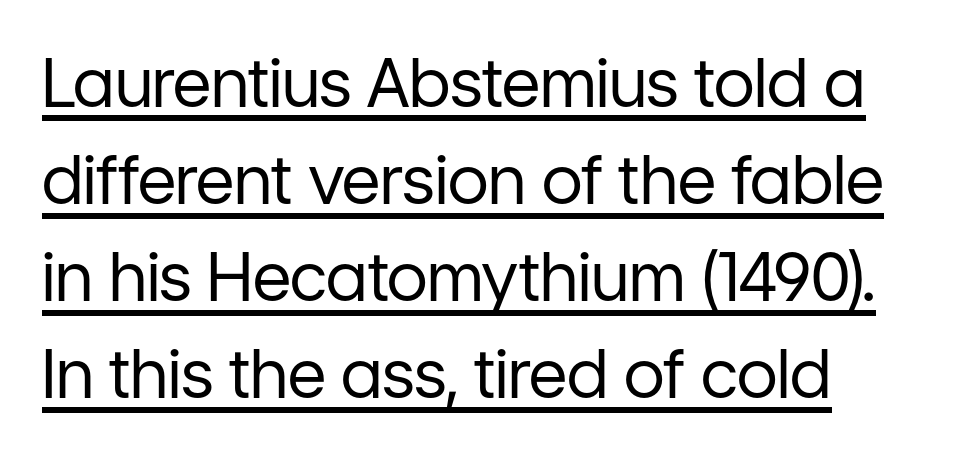
{"serif": "no", "italic": "no", "bold": "no", "weight": "regular", "width": "normal", "stroke_contrast": "low", "x_height": "medium", "monospaced": "no", "underline": "yes", "align": "left", "line_spacing": "normal", "line_spacing_ratio": 1.45, "letter_spacing": "normal", "letter_spacing_em": 0.0, "glyph_px": 67}
